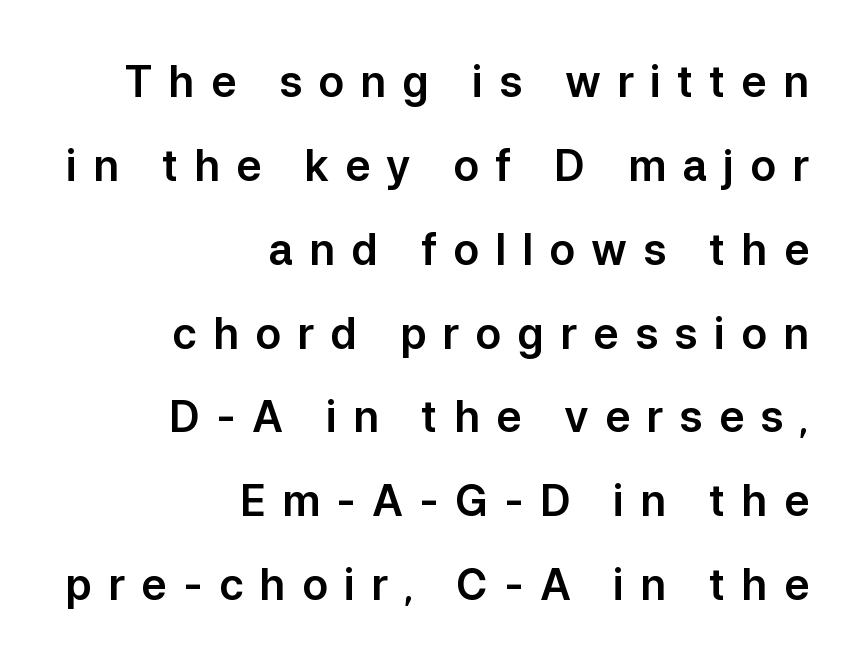
How are the letters spaced? Widely, with obvious added tracking. Nothing sits at the stroke ends, so this counts as sans-serif. A typesetter would call this proportional, since set widths differ per character. Reading down the column, the eye jumps a long way to each next line. Any mark beneath the type? The region is blank. This sample is right-justified, so line beginnings fall wherever the words allow.
